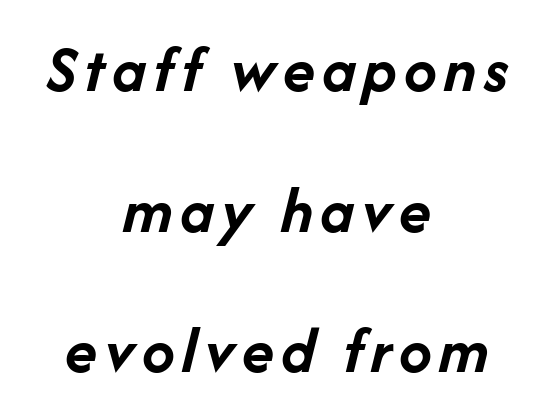
Horizontal alignment here is central, giving a formal, balanced look. The passage shown is typed in a proportional face where columns would drift. Horizontal bands of white between lines are thick stripes. The rendering uses a bold face; every stroke is thick and dark. Words float on clear page, feet unadorned.
